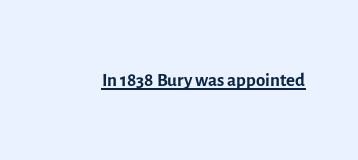
Q: Is the text bold? A: No.
Q: Is the text italic (slanted)? A: No, it is upright.
Q: Is the text underlined? A: Yes.
Q: Is the spacing between letters normal or unusually wide? A: Normal.
